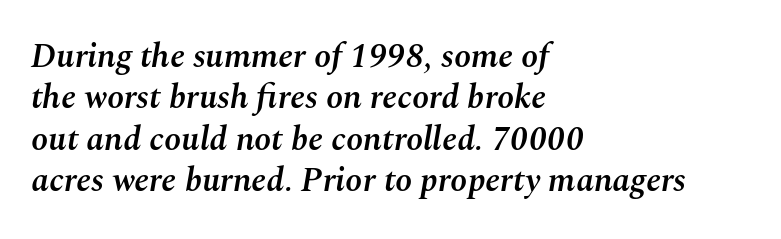
{"italic": "yes", "lean": "right", "slant_degrees": 10, "bold": "semi", "weight": "semibold", "width": "normal", "stroke_contrast": "medium", "x_height": "medium", "monospaced": "no", "underline": "no", "align": "left", "line_spacing_ratio": 1.22, "letter_spacing": "normal", "letter_spacing_em": 0.0, "glyph_px": 34}
